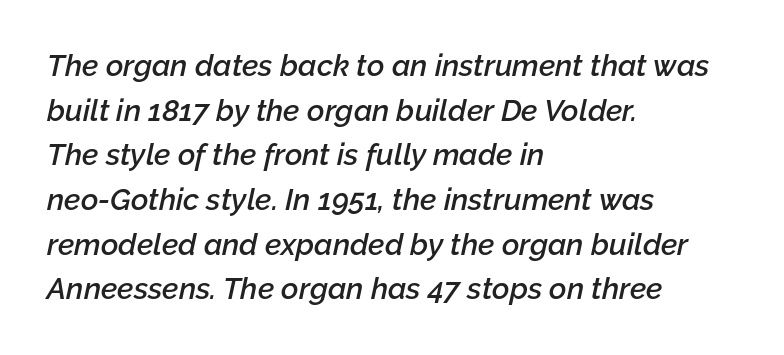
{"italic": "yes", "lean": "right", "slant_degrees": 12, "bold": "semi", "weight": "semibold", "width": "normal", "stroke_contrast": "low", "x_height": "medium", "monospaced": "no", "underline": "no", "align": "left", "line_spacing": "normal", "line_spacing_ratio": 1.49, "letter_spacing": "normal", "letter_spacing_em": 0.0, "glyph_px": 30}
